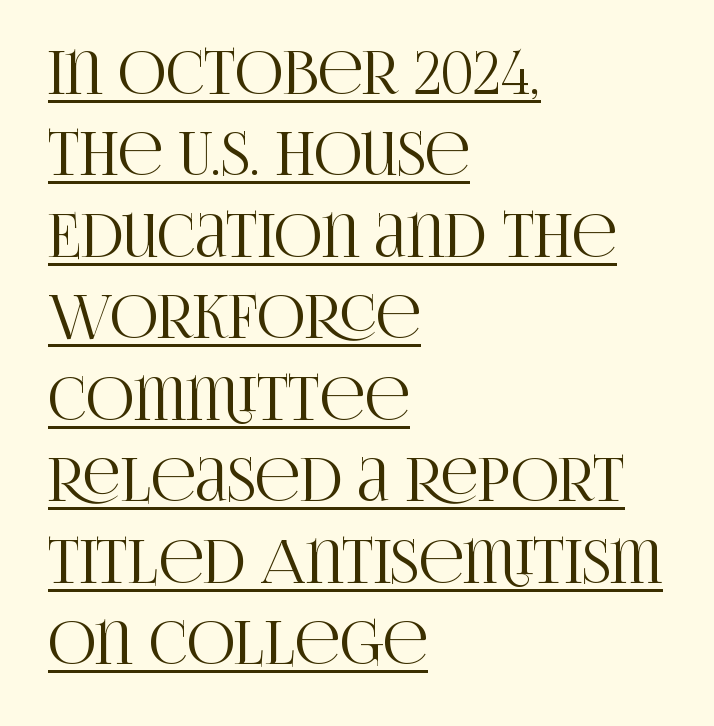
Where is the straight margin? On the left. Old-style or modern, the face here clearly has serifs. Think of a printed novel: that variable character pitch is what you see here. Underlined type. Vertically, the passage feels balanced, rows spaced as you'd expect. Notice how the stems are strictly vertical — no italics here.
